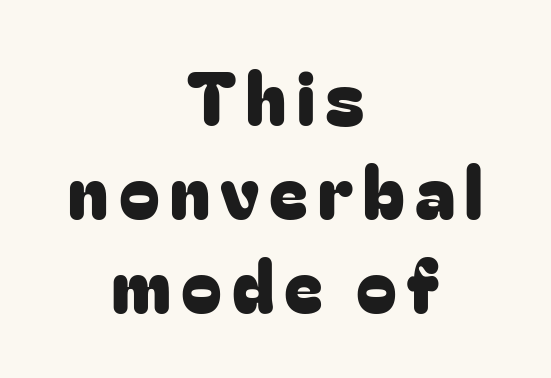
Where is the straight margin? There isn't one; the lines are centered. Style check: upright. This sample keeps an unexceptional amount of space between lines. Classification — sans serif. The space directly below the letters is spotless. Is this a fixed-width face? No — the glyphs have proportional, varying widths.
